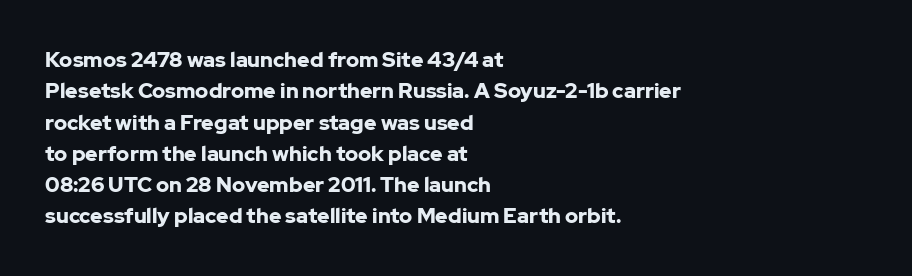
{"italic": "no", "bold": "yes", "underline": "no", "align": "left", "line_spacing": "normal", "line_spacing_ratio": 1.49, "letter_spacing": "normal", "letter_spacing_em": 0.0, "glyph_px": 21}
